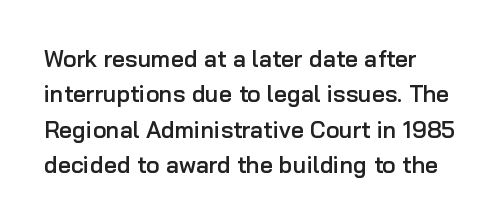
The image shows 23 px text type, upright; set left-aligned, normal line spacing (1.54x), normal letter spacing, not underlined.
